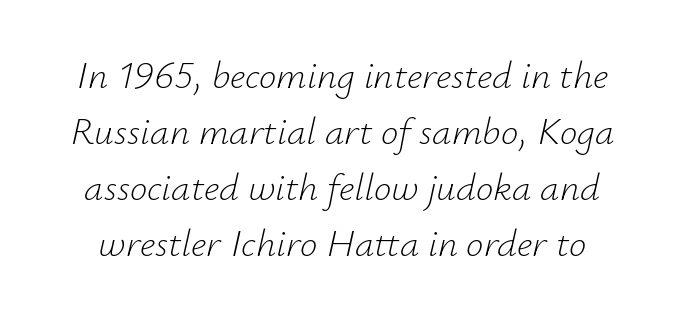
The image shows 39 px light type, italic (leaning right); set normal line spacing (1.44x), normal letter spacing, not underlined; low stroke contrast and a small x-height.
